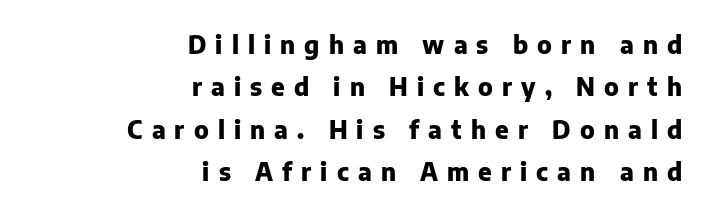
The image shows 24 px bold type, upright; set right-aligned, line spacing 1.77x, unusually wide letter spacing (+0.38 em), not underlined.
